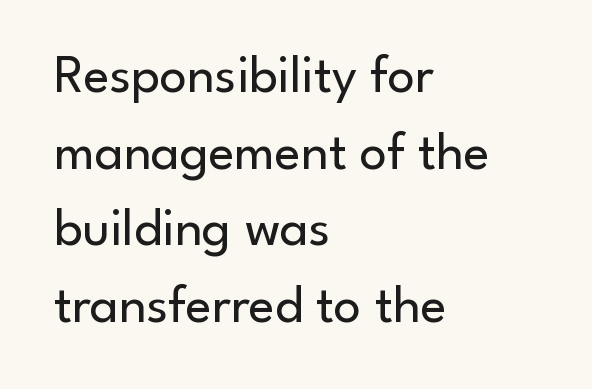
The image shows 54 px regular-weight sans-serif type, upright; set left-aligned, normal line spacing (1.42x), normal letter spacing, not underlined; low stroke contrast and a small x-height.
